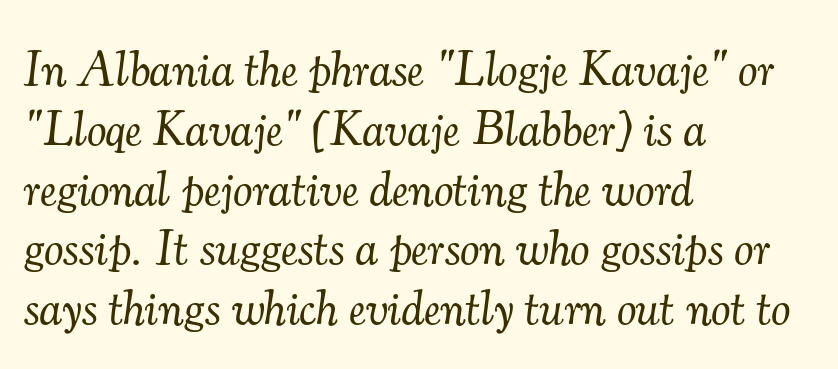
The image shows 49 px light serif type, italic (leaning right); set left-aligned, line spacing 1.22x, normal letter spacing, not underlined; medium stroke contrast and a small x-height.
